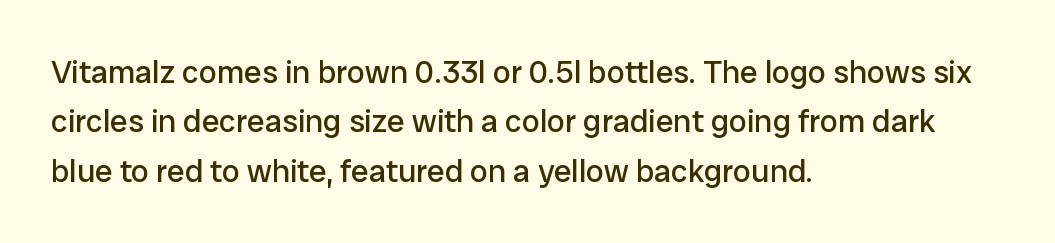
A quiet, ordinary-to-light weight characterises the typeface. These lines are rendered in a variable-pitch font. These lines keep a tight, regular rhythm from letter to letter. The characters display no serif detailing; their extremities are plain. Unlike italic type, these characters show no tilt at all.
